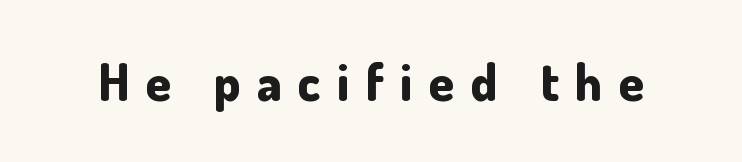
The image shows 51 px bold sans-serif type, upright; set unusually wide letter spacing (+0.32 em), not underlined; low stroke contrast and a small x-height.
